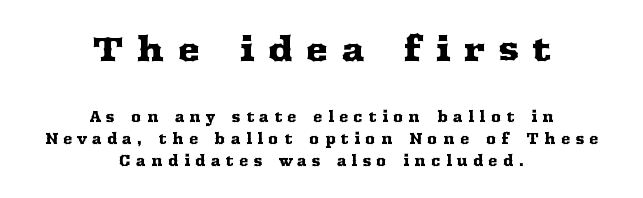
{"serif": "yes", "italic": "no", "width": "wide", "stroke_contrast": "medium", "x_height": "medium", "monospaced": "no", "underline": "no", "align": "center", "line_spacing": "normal", "line_spacing_ratio": 1.58, "letter_spacing": "wide", "letter_spacing_em": 0.38, "larger_block": "first", "size_ratio": 2.43, "glyph_px": 34}
